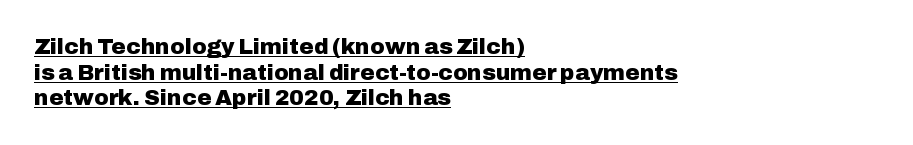
{"italic": "no", "bold": "yes", "underline": "yes", "align": "left", "line_spacing_ratio": 1.16, "letter_spacing": "normal", "letter_spacing_em": 0.0, "glyph_px": 22}
